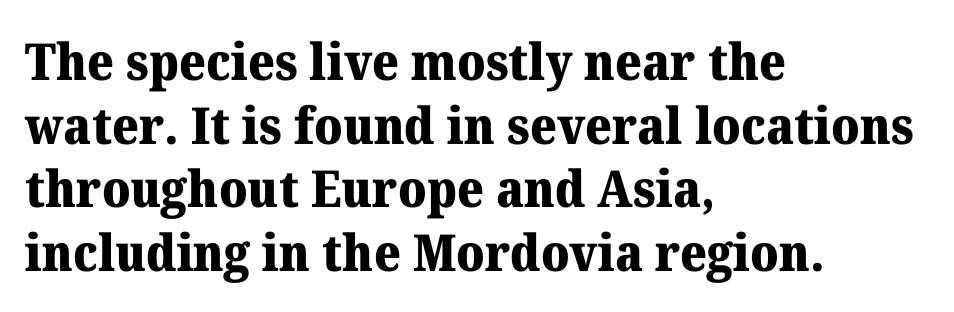
The image shows 51 px heavy serif type, upright; set left-aligned, normal line spacing (1.25x), normal letter spacing, not underlined; medium stroke contrast and a medium x-height.
